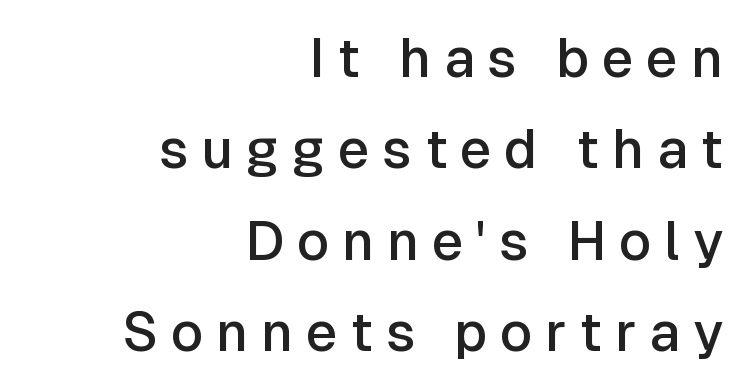
Right-aligned paragraph, ragged on the left. Unmarked baselines from the first word to the last. Think of a printed novel: that variable character pitch is what you see here. This rendering employs a face without finishing strokes, i.e., a sans-serif.
